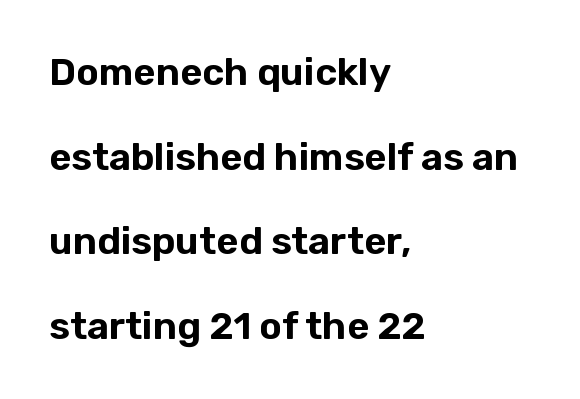
Q: Is the text italic (slanted)? A: No, it is upright.
Q: Is the typeface a serif or a sans-serif typeface? A: Sans-serif.
Q: Is the text underlined? A: No.
Q: How is the paragraph aligned? A: Left-aligned.
Q: Is the spacing between letters normal or unusually wide? A: Normal.
Q: Is the spacing between lines tight, normal or loose? A: Loose.
Q: Width (condensed, normal, or wide)? A: Normal.
Q: Stroke contrast? A: Low.
Q: x-height? A: Medium.
Q: Monospaced? A: No.
